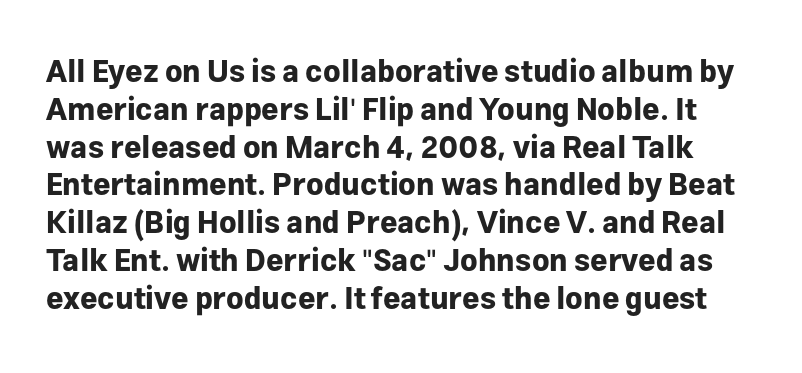
Plenty of ink on the page — the face is bold. The passage shown is typed in a proportional face where columns would drift. The font family rendered here belongs to the sans-serif group. Plain, unruled lines of type. The type sits square on the baseline with zero lean.
